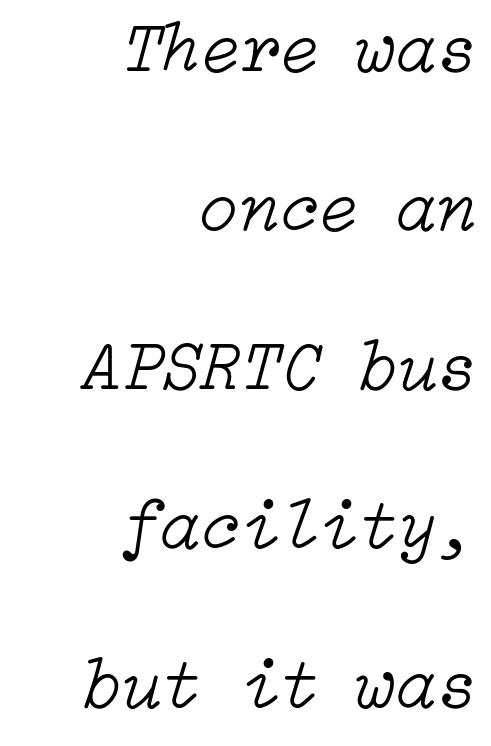
Each new line begins a long way beneath the previous one. You could call the tracking neutral — neither tight nor loose. The text block is weighted toward the right margin, trailing off unevenly leftward. The string is rendered with underlining switched off. There's an unmistakable incline to the writing here. Heaviness? Minimal to ordinary, like unemphasized prose.
